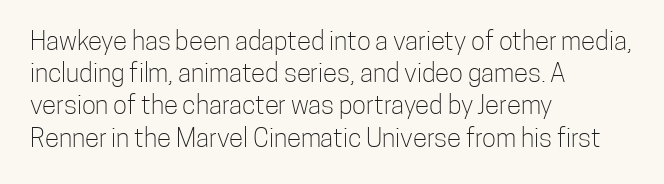
No letter is thick-stroked: the sample isn't bold. The lettering stays uniformly vertical, giving the passage a roman look. This sample uses plain, unmodified letter spacing. These lines stack with their left ends in a neat column. The gap between lines stays unmarked.
